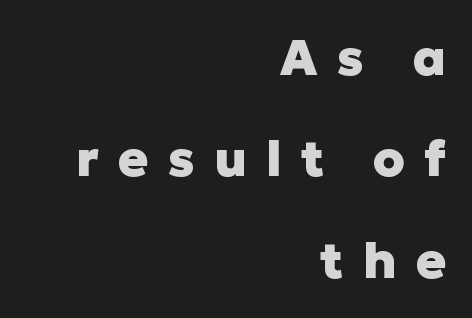
{"serif": "no", "italic": "no", "bold": "yes", "weight": "heavy", "width": "normal", "stroke_contrast": "low", "x_height": "medium", "monospaced": "no", "underline": "no", "align": "right", "line_spacing": "loose", "line_spacing_ratio": 2.03, "letter_spacing": "wide", "letter_spacing_em": 0.38, "glyph_px": 50}
